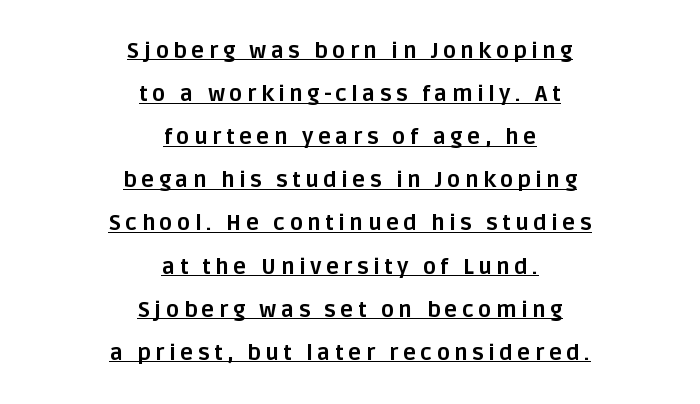
Q: Is the text bold? A: Yes.
Q: Is the text italic (slanted)? A: No, it is upright.
Q: Is the text underlined? A: Yes.
Q: How is the paragraph aligned? A: Centered.
Q: Is the spacing between letters normal or unusually wide? A: Unusually wide.
Q: Is the spacing between lines tight, normal or loose? A: Loose.
